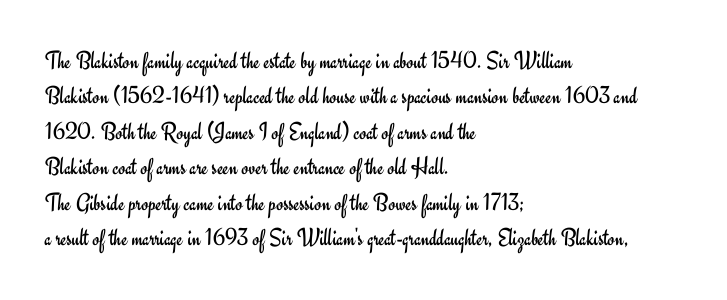
Plain, unruled lines of type. Is the type heavy? It reads as light-to-regular instead. Interline gaps are of average width in this sample. These lines are set flush left with a ragged right edge. Nothing unusual about the tracking: characters are spaced as the font intends.
